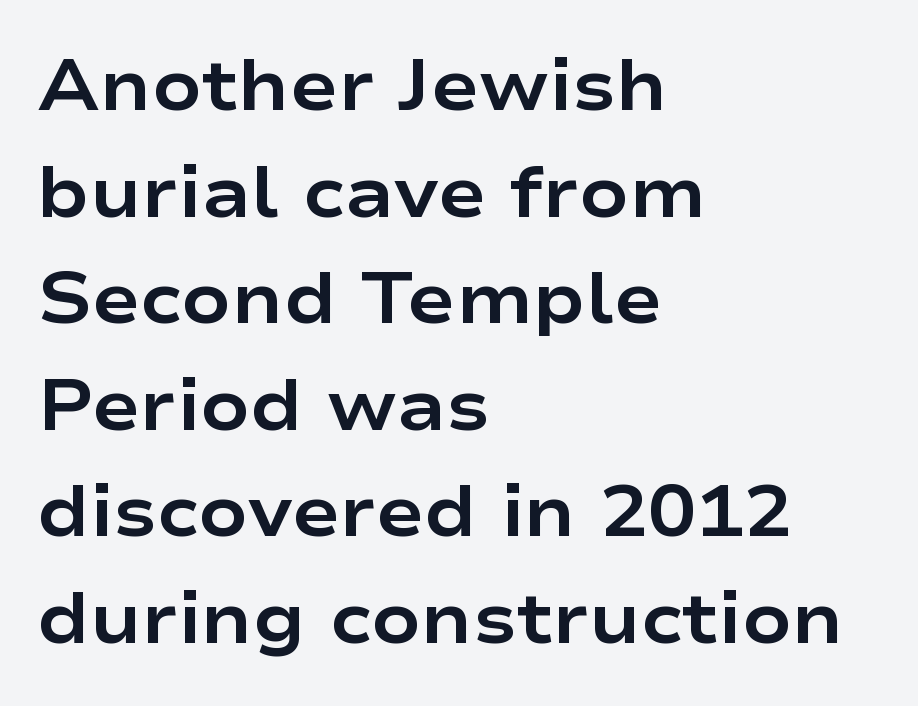
{"serif": "no", "italic": "no", "bold": "yes", "weight": "bold", "width": "wide", "stroke_contrast": "low", "x_height": "medium", "monospaced": "no", "underline": "no", "align": "left", "line_spacing": "normal", "line_spacing_ratio": 1.48, "letter_spacing": "normal", "letter_spacing_em": 0.0, "glyph_px": 72}
